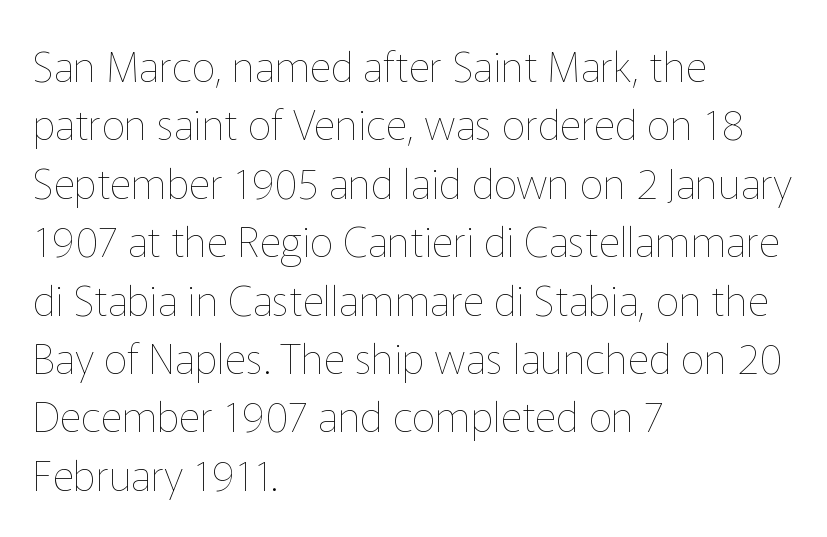
The image shows 42 px thin type, upright; set left-aligned, normal line spacing (1.39x), normal letter spacing, not underlined; low stroke contrast and a medium x-height.
